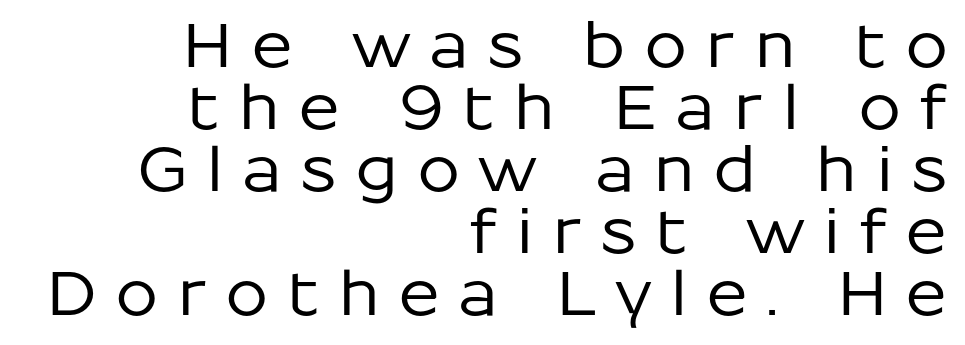
Q: Is the text italic (slanted)? A: No, it is upright.
Q: Is the typeface a serif or a sans-serif typeface? A: Sans-serif.
Q: Is the text underlined? A: No.
Q: How is the paragraph aligned? A: Right-aligned.
Q: Is the spacing between letters normal or unusually wide? A: Unusually wide.
Q: Is the spacing between lines tight, normal or loose? A: Tight.
Q: Width (condensed, normal, or wide)? A: Normal.
Q: Stroke contrast? A: Low.
Q: x-height? A: Medium.
Q: Monospaced? A: No.
